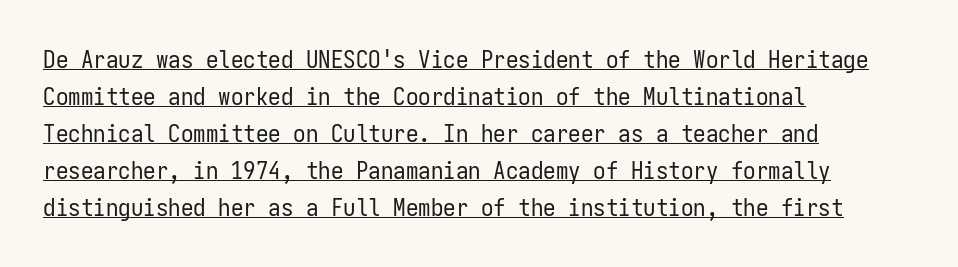
Q: Is the text bold? A: No.
Q: Is the text italic (slanted)? A: No, it is upright.
Q: Is the text underlined? A: Yes.
Q: How is the paragraph aligned? A: Left-aligned.
Q: Is the spacing between letters normal or unusually wide? A: Normal.
Q: Is the spacing between lines tight, normal or loose? A: Normal.
